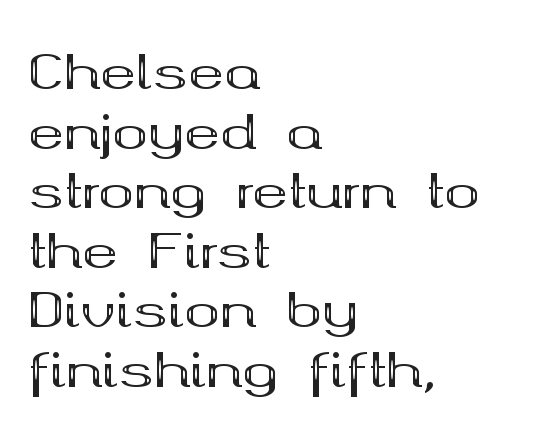
Q: Is the text bold? A: Yes.
Q: Is the text italic (slanted)? A: No, it is upright.
Q: Is the typeface a serif or a sans-serif typeface? A: Serif.
Q: Is the text underlined? A: No.
Q: How is the paragraph aligned? A: Left-aligned.
Q: Is the spacing between letters normal or unusually wide? A: Normal.
Q: Width (condensed, normal, or wide)? A: Wide.
Q: Stroke contrast? A: Medium.
Q: x-height? A: Medium.
Q: Monospaced? A: No.
